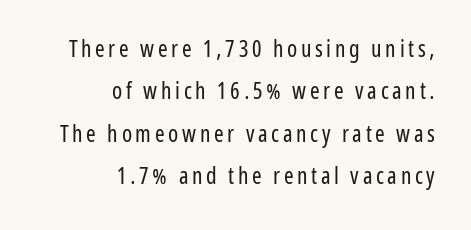
{"italic": "no", "bold": "no", "underline": "no", "align": "right", "line_spacing_ratio": 1.84, "glyph_px": 23}
